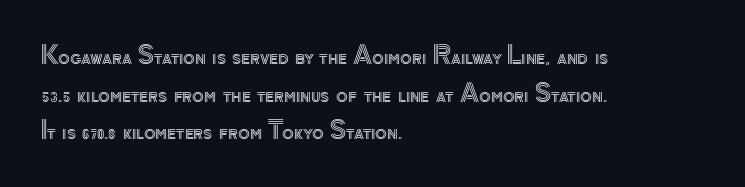
Q: Is the text italic (slanted)? A: No, it is upright.
Q: Is the text underlined? A: No.
Q: How is the paragraph aligned? A: Left-aligned.
Q: Is the spacing between letters normal or unusually wide? A: Normal.
Q: Is the spacing between lines tight, normal or loose? A: Normal.
